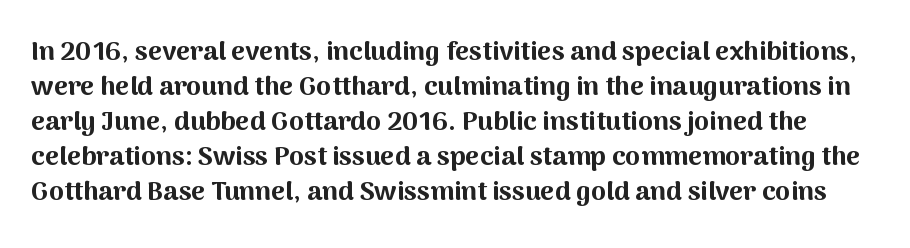
Q: Is the text bold? A: Yes.
Q: Is the text italic (slanted)? A: No, it is upright.
Q: Is the text underlined? A: No.
Q: Is the spacing between letters normal or unusually wide? A: Normal.
Q: Is the spacing between lines tight, normal or loose? A: Normal.
